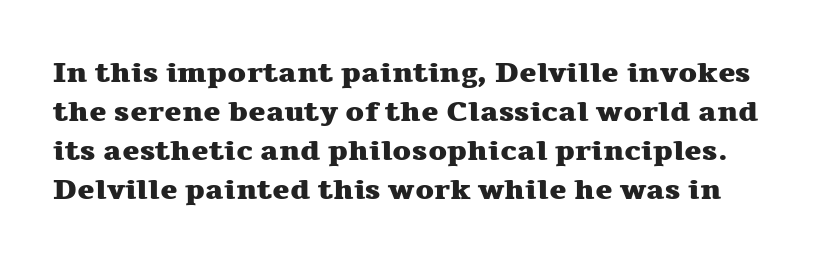
{"serif": "yes", "italic": "no", "bold": "yes", "weight": "heavy", "width": "wide", "stroke_contrast": "medium", "x_height": "medium", "monospaced": "no", "underline": "no", "line_spacing": "normal", "line_spacing_ratio": 1.34, "letter_spacing": "normal", "letter_spacing_em": 0.0, "glyph_px": 29}
